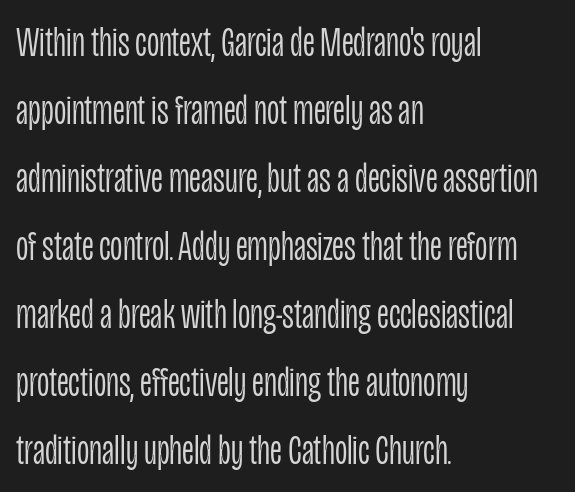
The image shows 43 px light, condensed sans-serif type, upright; set left-aligned, normal line spacing (1.58x), normal letter spacing, not underlined; low stroke contrast and a large x-height.
